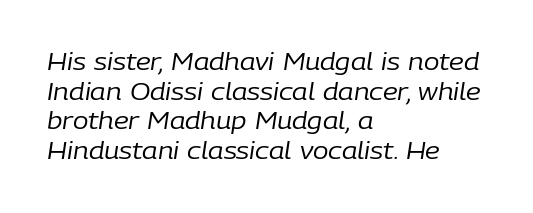
Here the glyphs are tracked normally, forming tight word shapes. Interline gaps are of average width in this sample. Underlining? Definitely not there. Nothing heavy about these letters — not bold at all. A student would call this left alignment; a typographer would say flush left, rag right.
